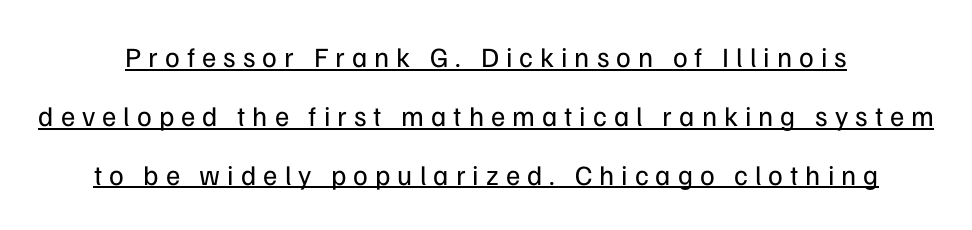
The image shows 28 px regular-weight sans-serif type, upright; set centered, loose line spacing (2.1x), unusually wide letter spacing (+0.25 em), underlined; low stroke contrast and a medium x-height.
